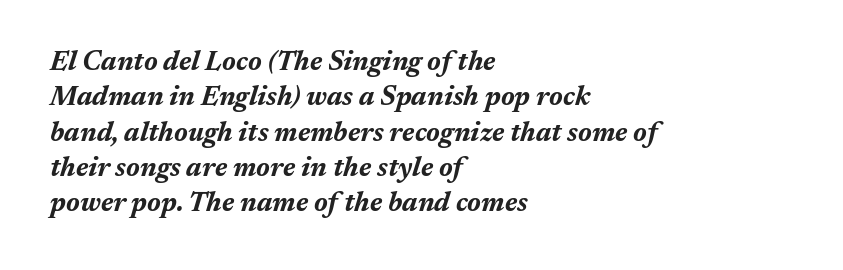
Glance below the letters and you will spot only blank space. Glyph-to-glyph distance matches everyday printed text. I'd describe the lettering as bold — thick and assertive. Reading down the column, the eye jumps a familiar distance to each next line. The rag falls on the right side of this text block. It's the slanting kind of type.
